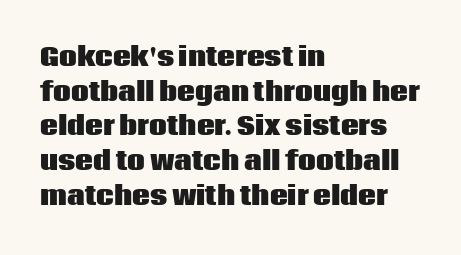
The image shows 25 px bold type, upright; set left-aligned, normal line spacing (1.39x), normal letter spacing, not underlined.
